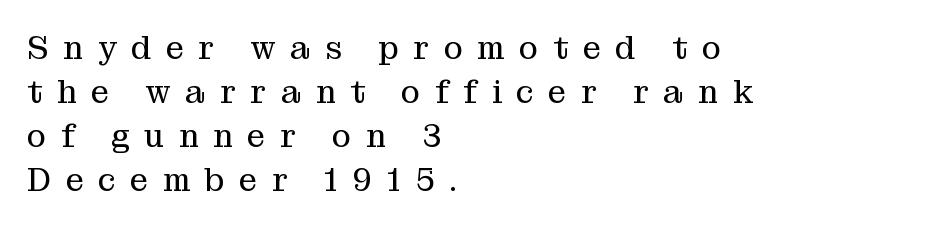
{"serif": "yes", "italic": "no", "bold": "no", "weight": "regular", "width": "normal", "stroke_contrast": "medium", "x_height": "medium", "monospaced": "no", "underline": "no", "align": "left", "line_spacing": "normal", "line_spacing_ratio": 1.38, "letter_spacing": "wide", "letter_spacing_em": 0.46, "glyph_px": 32}
